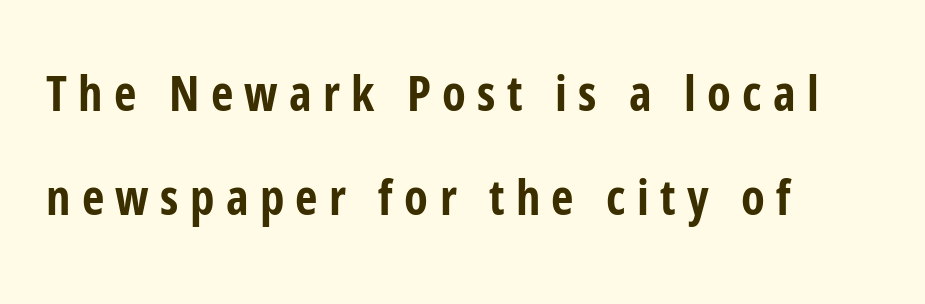
Upright lettering throughout. This block would shrink considerably if given ordinary leading; it's expanded now. The rendering uses a bold face; every stroke is thick and dark. Check under the words: just untouched page. Look at the bottom of the vertical strokes: they stop flat, with no serifs.
